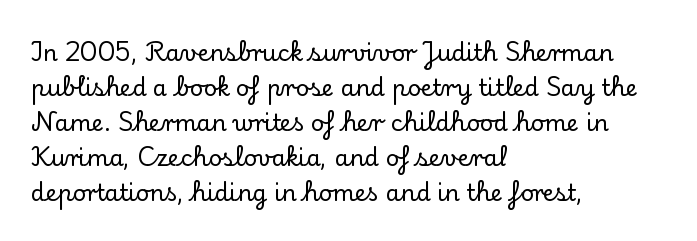
Q: Is the text italic (slanted)? A: No, it is upright.
Q: Is the text underlined? A: No.
Q: How is the paragraph aligned? A: Left-aligned.
Q: Is the spacing between letters normal or unusually wide? A: Normal.
Q: Is the spacing between lines tight, normal or loose? A: Normal.
